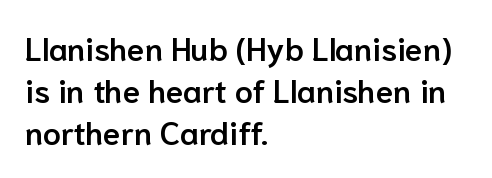
One glance says typical: line gaps are just what's usual. Nothing sits at the stroke ends, so this counts as sans-serif. Designer's note — italics off, roman on. The rendering uses natural spacing where letterforms have individual widths. Compared with typical body copy, the letter spacing here is the same. Moderately thickened strokes mark this as semibold type.
